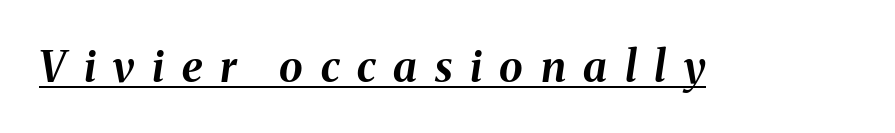
The image shows 43 px bold type, italic (leaning right); set unusually wide letter spacing (+0.41 em), underlined; medium stroke contrast and a medium x-height.
